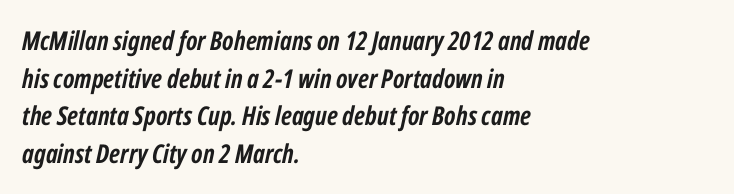
Q: Is the text bold? A: Yes.
Q: Is the text italic (slanted)? A: Yes, it leans right by about 12 degrees.
Q: Is the text underlined? A: No.
Q: How is the paragraph aligned? A: Left-aligned.
Q: Is the spacing between letters normal or unusually wide? A: Normal.
Q: Is the spacing between lines tight, normal or loose? A: Normal.
